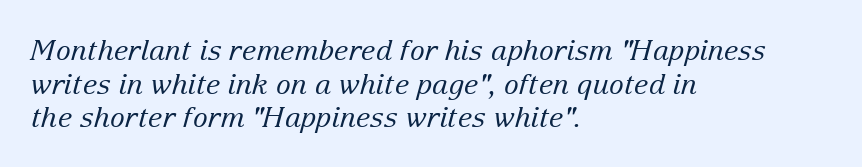
The image shows 28 px regular-weight serif type, italic (leaning right); set left-aligned, line spacing 1.2x, normal letter spacing, not underlined; low stroke contrast and a medium x-height.
